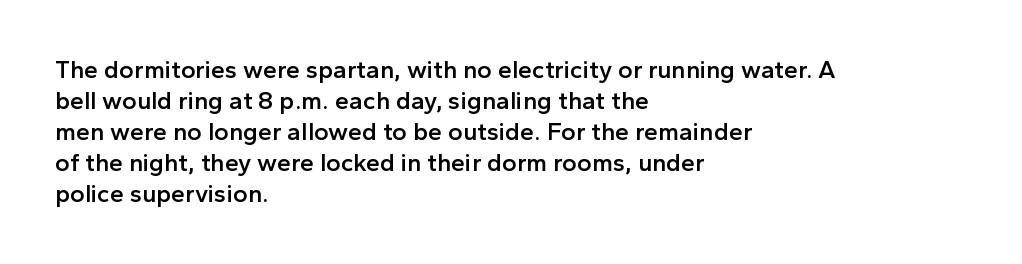
A classic flush-left, rag-right setting is used for this passage. The face used here is rendered with its standard letterfit. Decoration check: the copy has no underline. Caption: semibold face, moderately heavy strokes. Quick note: not italic, upright.
